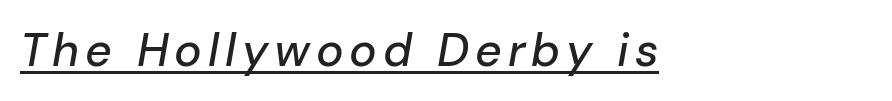
{"italic": "yes", "lean": "right", "slant_degrees": 10, "width": "normal", "stroke_contrast": "low", "x_height": "medium", "monospaced": "no", "underline": "yes", "align": "left", "glyph_px": 46}
